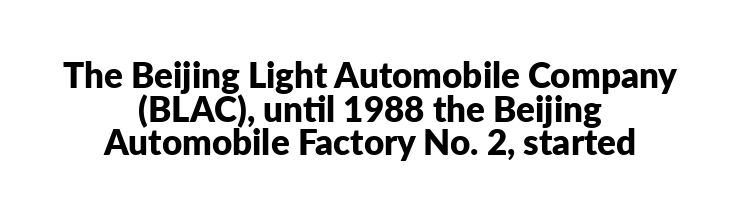
The lines in this sample share a center point and differ in where they start and stop. The line texture is even and compact thanks to regular tracking. Whoever set this chose condensed vertical rhythm over breathing room. These lines are composed in type without serifs. The zone under the glyphs is completely vacant. The characters look thick and weighty, a clear bold.
